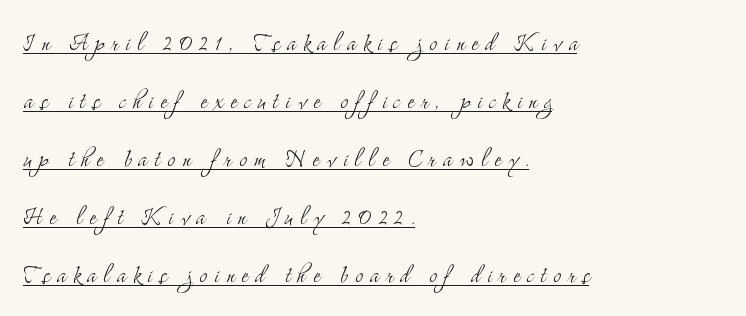
The image shows 29 px light, condensed serif type; set left-aligned, loose line spacing (2.0x), unusually wide letter spacing (+0.25 em), underlined; medium stroke contrast and a small x-height.
